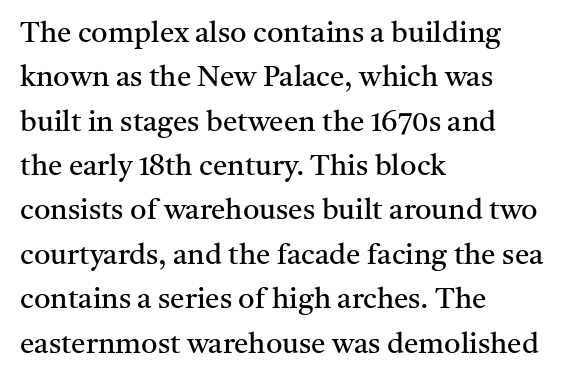
The typography opts for an upright posture over an oblique one. What's the leading like? Ordinary, nothing unusual. This sample has the flowing, uneven cadence of proportional lettering. A typesetter would label this face a serif. These lines keep a tight, regular rhythm from letter to letter. Compared with a centered layout, this one pins lines to the left instead.
